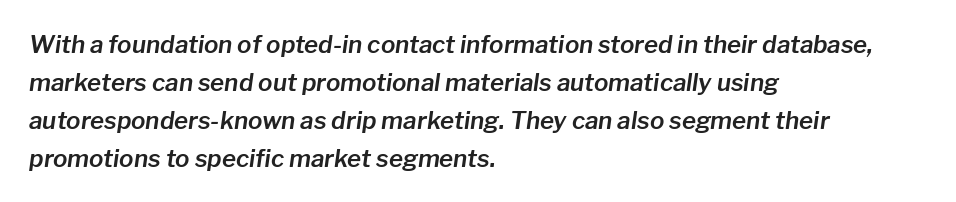
Q: Is the text italic (slanted)? A: Yes, it leans right by about 8 degrees.
Q: Is the text underlined? A: No.
Q: How is the paragraph aligned? A: Left-aligned.
Q: Is the spacing between letters normal or unusually wide? A: Normal.
Q: Is the spacing between lines tight, normal or loose? A: Normal.
